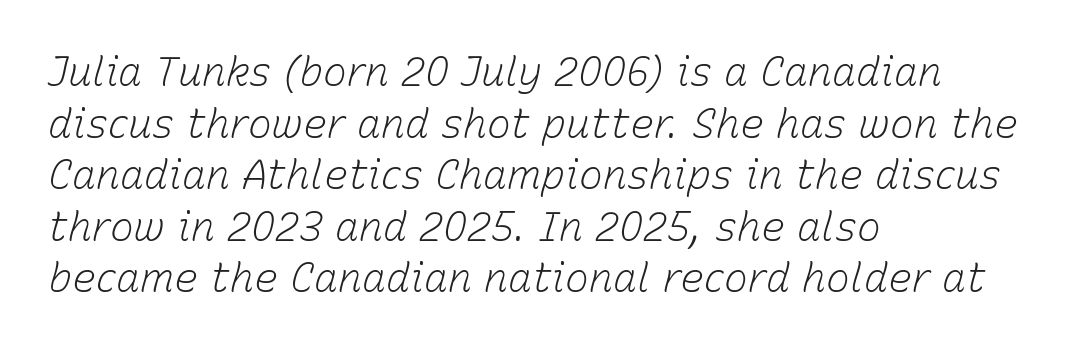
The image shows 40 px light type, italic (leaning right); set left-aligned, normal line spacing (1.29x), normal letter spacing, not underlined; low stroke contrast and a medium x-height.
